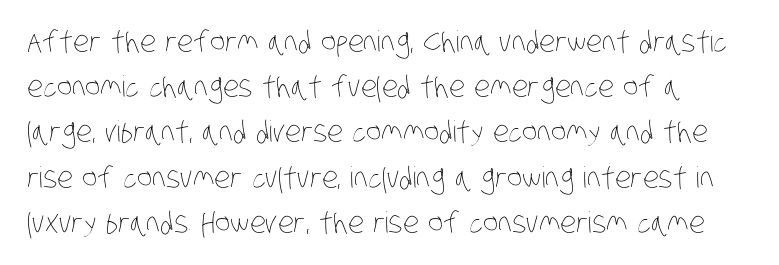
Q: Is the text bold? A: No.
Q: Is the text underlined? A: No.
Q: Is the spacing between letters normal or unusually wide? A: Normal.
Q: Is the spacing between lines tight, normal or loose? A: Normal.
Q: Width (condensed, normal, or wide)? A: Condensed.
Q: Stroke contrast? A: Low.
Q: x-height? A: Large.
Q: Monospaced? A: No.
